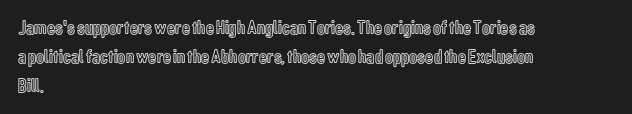
{"italic": "no", "underline": "no", "align": "left", "line_spacing": "normal", "line_spacing_ratio": 1.45, "letter_spacing": "normal", "letter_spacing_em": 0.0, "glyph_px": 20}
